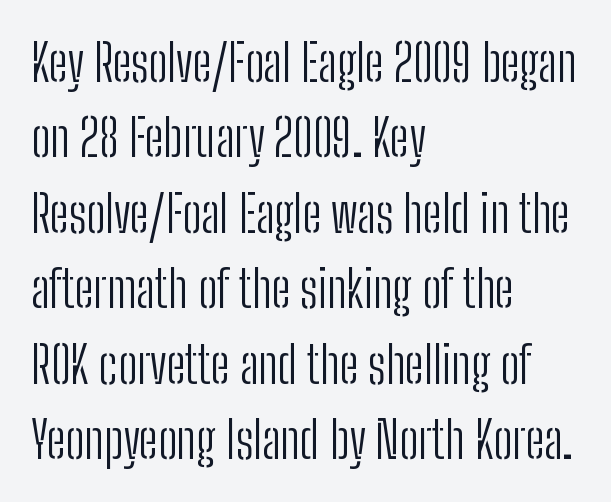
When letters stand straight like this, we call the style roman or upright. Here the glyphs are tracked normally, forming tight word shapes. No extra ink here — the face is not bold. The letters carry no serifs — their stems end cleanly without finishing strokes.
